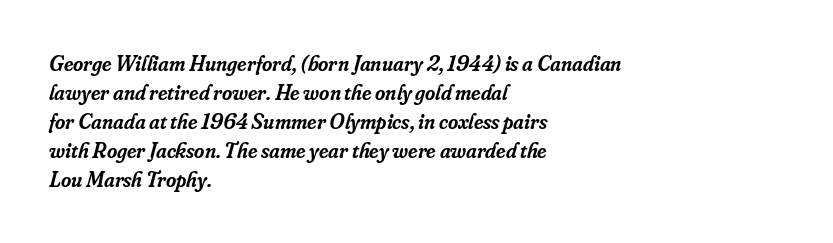
Q: Is the text bold? A: Semi-bold.
Q: Is the text italic (slanted)? A: Yes, it leans right by about 16 degrees.
Q: Is the text underlined? A: No.
Q: How is the paragraph aligned? A: Left-aligned.
Q: Is the spacing between letters normal or unusually wide? A: Normal.
Q: Is the spacing between lines tight, normal or loose? A: Normal.
